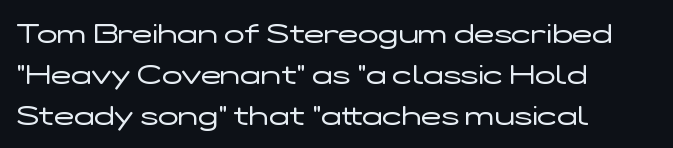
{"italic": "no", "bold": "no", "underline": "no", "align": "left", "line_spacing": "normal", "line_spacing_ratio": 1.51, "letter_spacing": "normal", "letter_spacing_em": 0.0, "glyph_px": 27}
